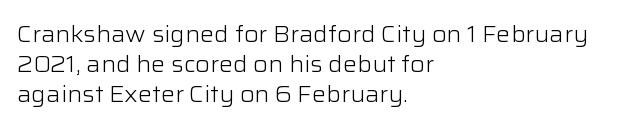
Reading down the column, the eye jumps a familiar distance to each next line. Left-aligned paragraph, ragged on the right. Check under the words: just untouched page. Nope, not italic — everything's standing straight.
